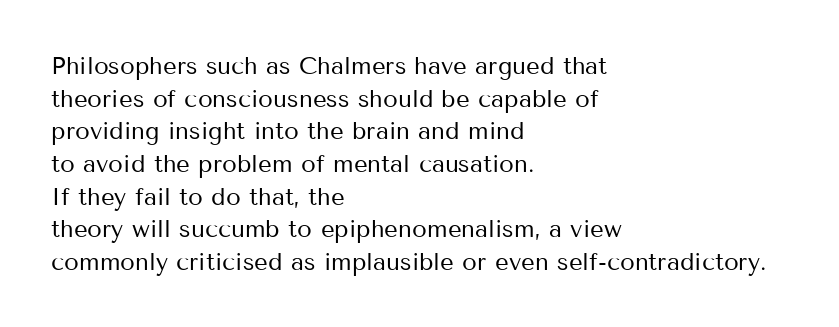
The image shows 24 px text type, upright; set left-aligned, normal line spacing (1.36x), normal letter spacing, not underlined.
